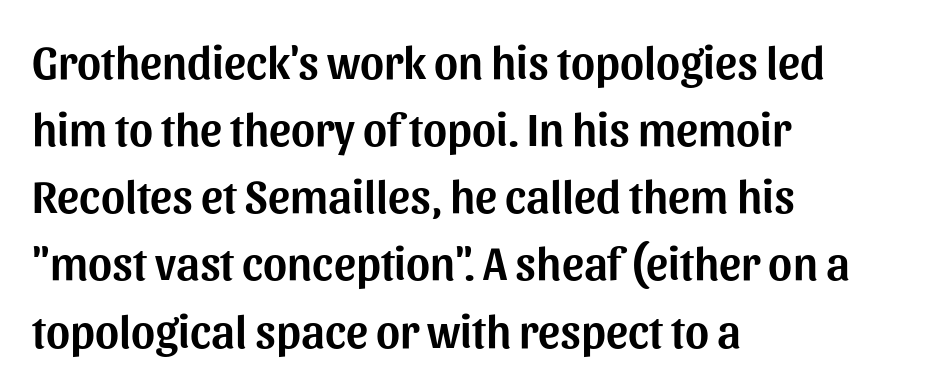
{"serif": "no", "italic": "no", "width": "normal", "stroke_contrast": "medium", "x_height": "medium", "monospaced": "no", "underline": "no", "align": "left", "line_spacing": "normal", "line_spacing_ratio": 1.46, "letter_spacing": "normal", "letter_spacing_em": 0.0, "glyph_px": 46}
